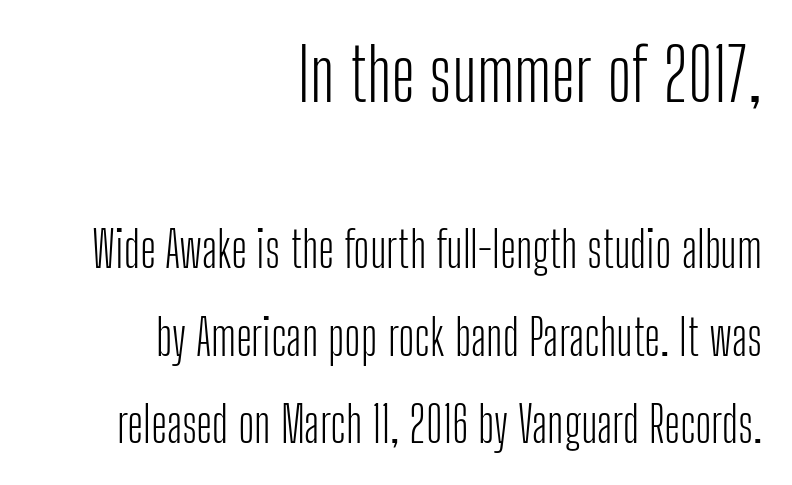
Q: Is the text bold? A: No.
Q: Is the text italic (slanted)? A: No, it is upright.
Q: Is the typeface a serif or a sans-serif typeface? A: Sans-serif.
Q: Is the text underlined? A: No.
Q: How is the paragraph aligned? A: Right-aligned.
Q: Is the spacing between letters normal or unusually wide? A: Normal.
Q: Which block of text is set in a larger size, the first (top) or the second (bottom)? A: The first (top) one.
Q: Width (condensed, normal, or wide)? A: Condensed.
Q: Stroke contrast? A: Low.
Q: x-height? A: Medium.
Q: Monospaced? A: No.
